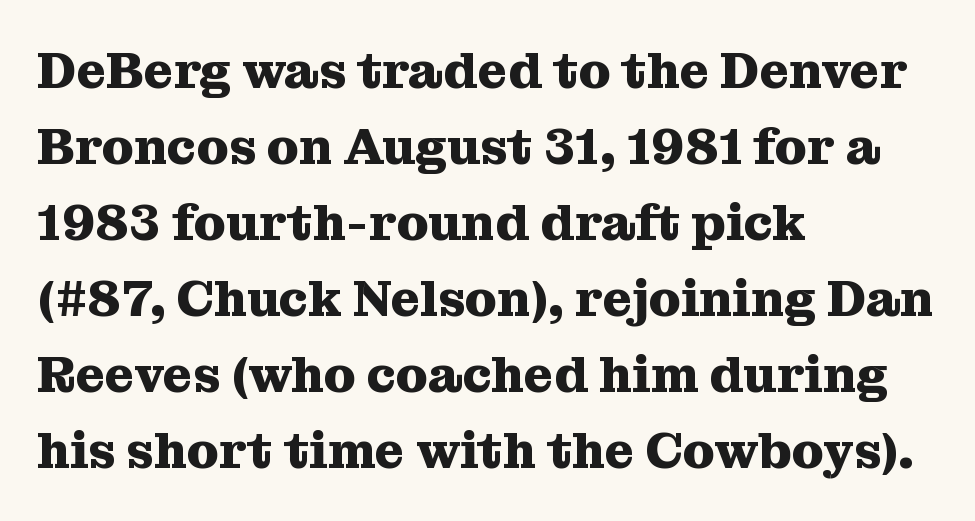
The passage shown is emphatically bold. The characters display serif detailing at their extremities. The specimen reads as upright at a glance. Is this a fixed-width face? No — the glyphs have proportional, varying widths. Letters rest on an invisible, unmarked baseline.
